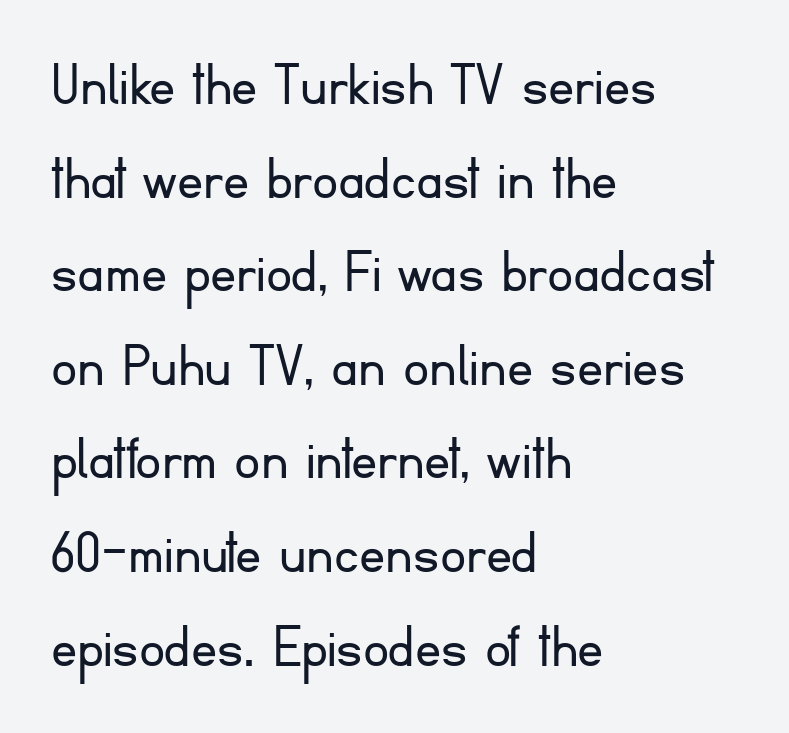
{"serif": "no", "italic": "no", "bold": "no", "weight": "light", "width": "normal", "stroke_contrast": "low", "x_height": "small", "monospaced": "no", "underline": "no", "align": "left", "line_spacing": "normal", "line_spacing_ratio": 1.44, "letter_spacing": "normal", "letter_spacing_em": 0.0, "glyph_px": 65}
